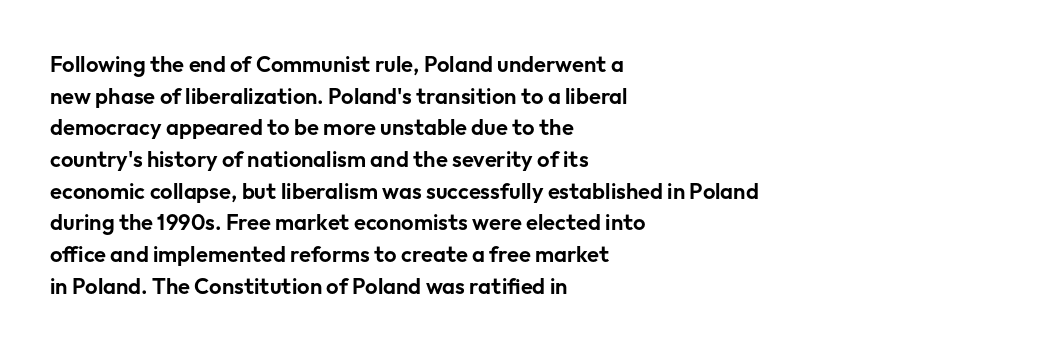
Ordinary non-slanted type is in use. Letter spacing: default. This sample is left-justified, so line endings fall wherever the words run out. Underline: absent. Successive baselines arrive at the customary interval.
